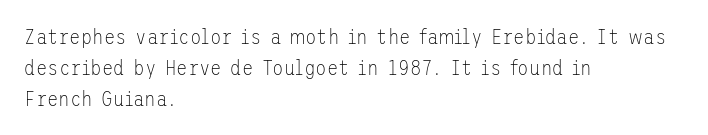
If you drew a line through each stem, it would be perfectly vertical. Leftover space on each line is placed entirely after the last word. The vertical gap from one line to the next is medium. The specimen omits any rule beneath the text block's lines.
